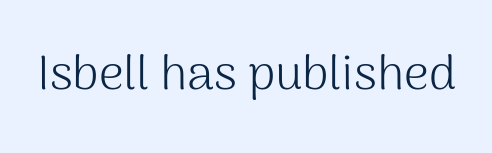
Ordinary non-slanted type is in use. Nobody drew a line under any word here. In terms of letterspacing, this is plain default setting. This sample uses a sans-serif face. On a weight scale, this lands at 450 or below.
